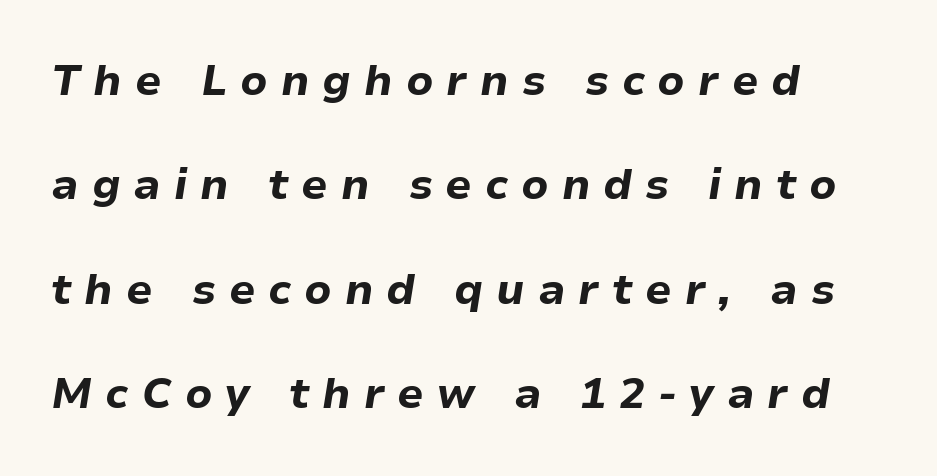
Q: Is the text bold? A: Yes.
Q: Is the text italic (slanted)? A: Yes, it leans right by about 9 degrees.
Q: Is the text underlined? A: No.
Q: How is the paragraph aligned? A: Left-aligned.
Q: Is the spacing between letters normal or unusually wide? A: Unusually wide.
Q: Is the spacing between lines tight, normal or loose? A: Loose.
Q: Width (condensed, normal, or wide)? A: Normal.
Q: Stroke contrast? A: Low.
Q: x-height? A: Medium.
Q: Monospaced? A: No.
